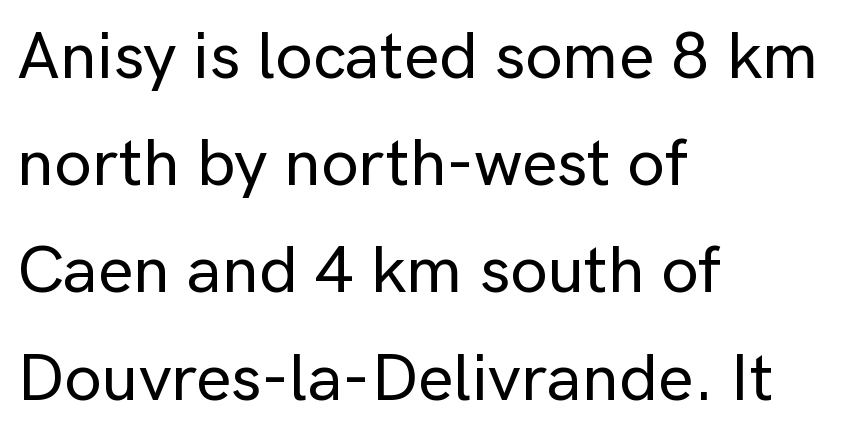
Classification — sans serif. Character widths vary here, with narrow letters taking less room than wide ones. The passage is arranged the way most books set body copy — flush left. Any mark beneath the type? The region is blank. In terms of leading, this rendering sits right in the middle. Vertical strokes here are truly vertical.
